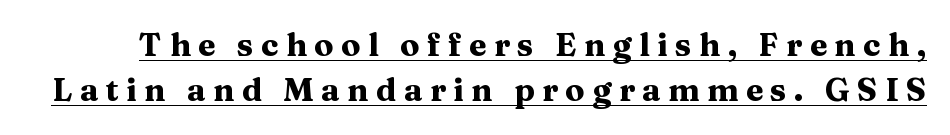
This rendering employs a face with finishing strokes, i.e., a serif. Rendered with straight, roman letterforms. Each word looks stretched out because of the extra space between its letters. A baseline rule has been typeset under these characters. Each glyph is drawn with heavy, bold strokes. A typesetter would call this proportional, since set widths differ per character.
